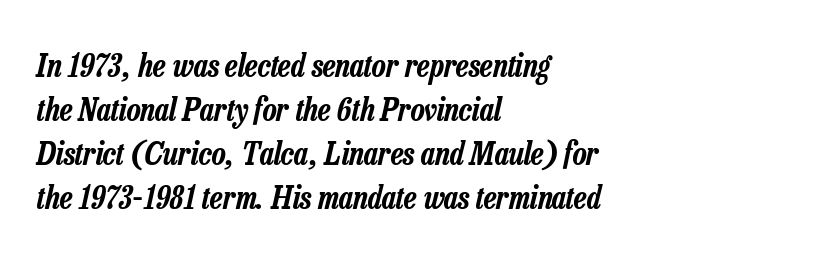
Looking at the ascenders, they clearly lean. The rag falls on the right side of this text block. Observe the ordinary spacing: letters are neighbours, not strangers. The gap between lines stays unmarked. Do the characters align in a grid? No, the font is proportional.
